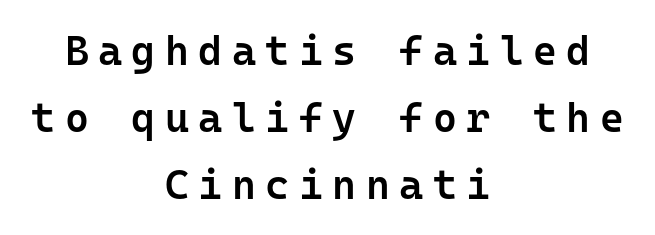
The image shows 41 px semibold sans-serif type, upright, monospaced; set centered, normal line spacing (1.63x), unusually wide letter spacing (+0.23 em), not underlined; low stroke contrast and a medium x-height.
